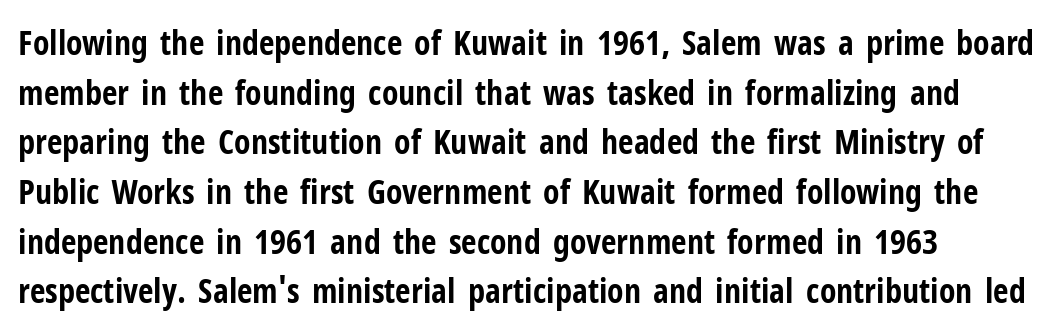
The image shows 34 px bold, condensed sans-serif type, upright; set left-aligned, normal line spacing (1.46x), normal letter spacing, not underlined; low stroke contrast and a medium x-height.
